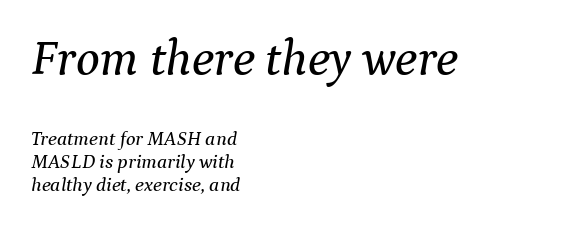
{"serif": "yes", "italic": "yes", "lean": "right", "slant_degrees": 9, "width": "normal", "stroke_contrast": "medium", "x_height": "medium", "monospaced": "no", "underline": "no", "align": "left", "line_spacing": "tight", "line_spacing_ratio": 1.13, "letter_spacing": "normal", "letter_spacing_em": 0.0, "larger_block": "first", "size_ratio": 2.5, "glyph_px": 50}
